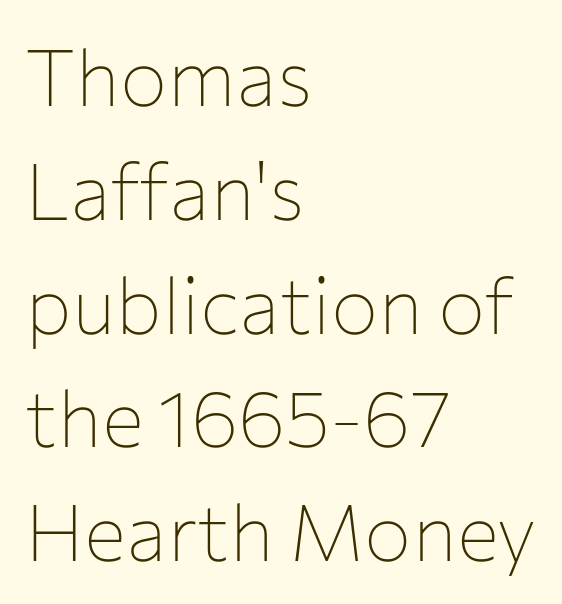
Here the glyphs are tracked normally, forming tight word shapes. Has an underline been added? It has not. Posture: vertical. These lines sit exactly where default settings would place them.
